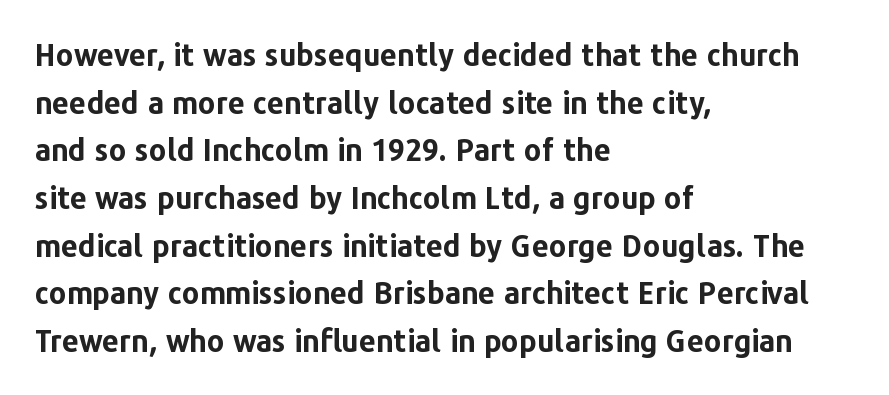
The image shows 30 px bold sans-serif type, upright; set left-aligned, normal line spacing (1.59x), normal letter spacing, not underlined; low stroke contrast and a medium x-height.
